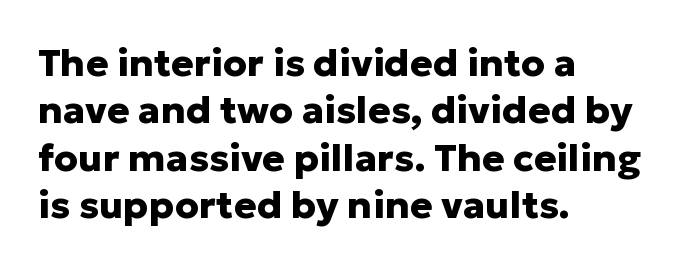
The image shows 38 px heavy sans-serif type, upright; set left-aligned, normal line spacing (1.25x), normal letter spacing, not underlined; low stroke contrast and a medium x-height.
